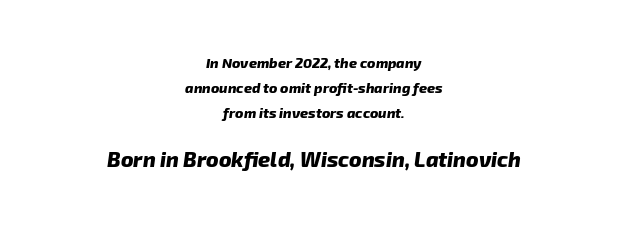
The image shows 21 px bold type, italic (leaning right); set centered, line spacing 1.78x, normal letter spacing, not underlined; the second (bottom) block is 1.5x larger.
